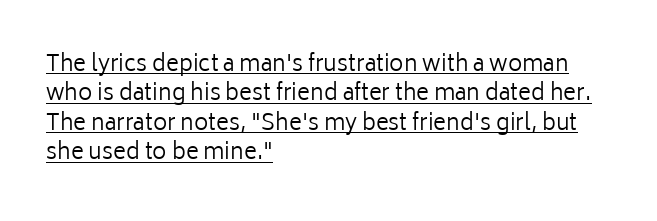
Q: Is the text bold? A: No.
Q: Is the text italic (slanted)? A: No, it is upright.
Q: Is the text underlined? A: Yes.
Q: How is the paragraph aligned? A: Left-aligned.
Q: Is the spacing between letters normal or unusually wide? A: Normal.
Q: Is the spacing between lines tight, normal or loose? A: Normal.
